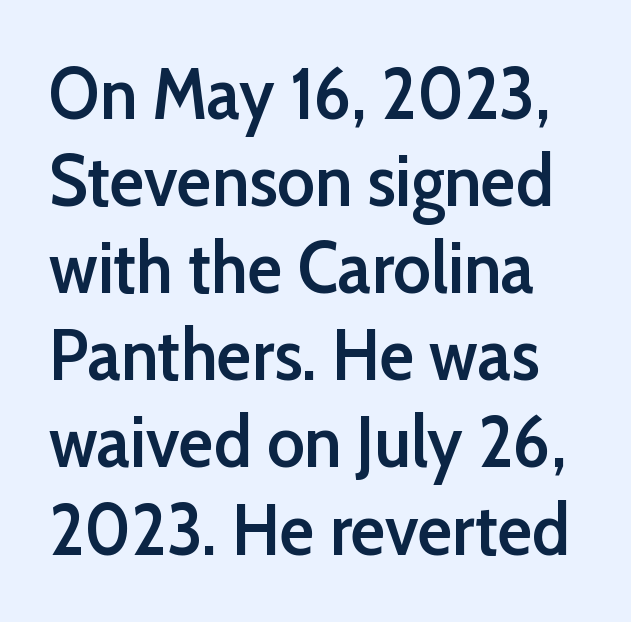
The image shows 72 px semibold sans-serif type, upright; set line spacing 1.21x, normal letter spacing, not underlined; low stroke contrast and a medium x-height.
